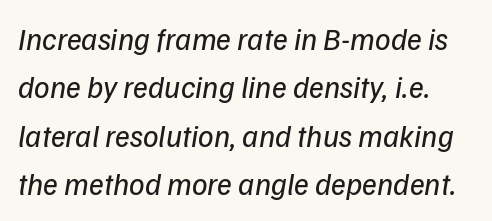
This sample uses a sans-serif face. Vertical stems look standard width or narrower in stroke. Baseline-to-baseline distance is the conventional proportion of letter height. The face used here is rendered with its standard letterfit. Do the characters align in a grid? No, the font is proportional.
